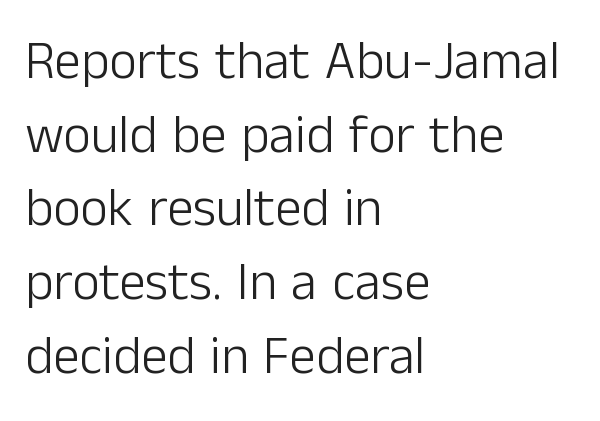
The image shows 53 px light sans-serif type, upright; set left-aligned, normal line spacing (1.39x), normal letter spacing, not underlined; low stroke contrast and a medium x-height.
